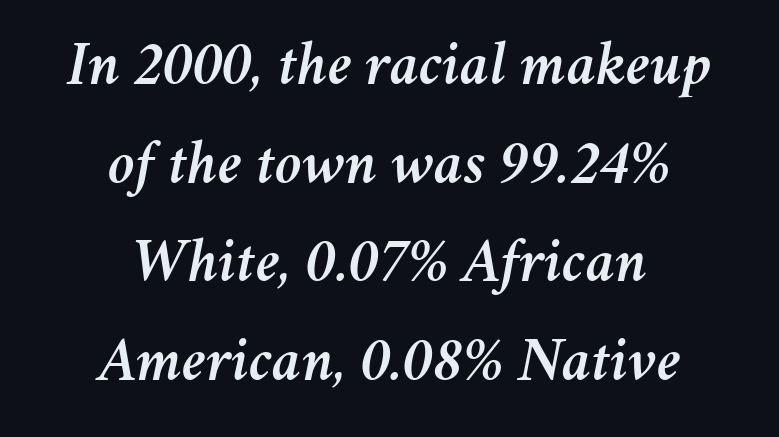
The image shows 62 px text type, italic (leaning right); set centered, normal line spacing (1.59x), normal letter spacing, not underlined; medium stroke contrast and a medium x-height.
